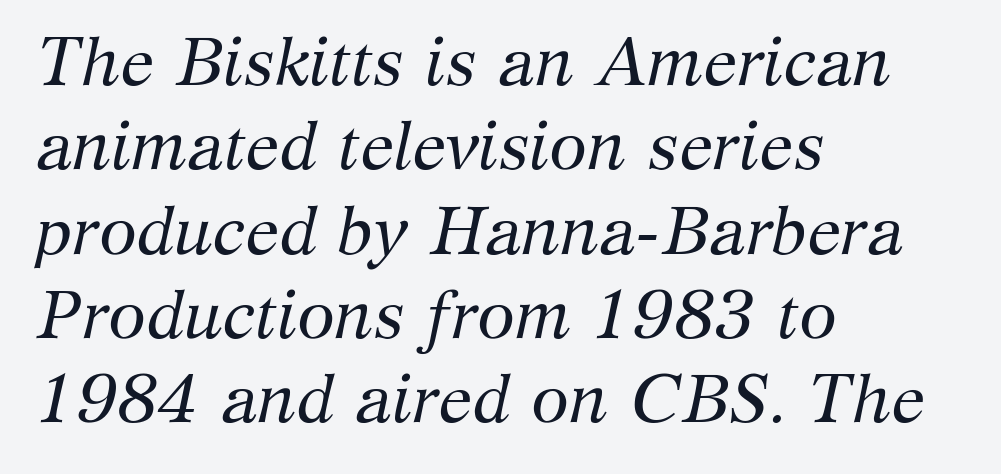
Q: Is the text bold? A: No.
Q: Is the text italic (slanted)? A: Yes, it leans right by about 12 degrees.
Q: Is the typeface a serif or a sans-serif typeface? A: Serif.
Q: Is the text underlined? A: No.
Q: How is the paragraph aligned? A: Left-aligned.
Q: Is the spacing between letters normal or unusually wide? A: Normal.
Q: Width (condensed, normal, or wide)? A: Normal.
Q: Stroke contrast? A: Medium.
Q: x-height? A: Medium.
Q: Monospaced? A: No.
